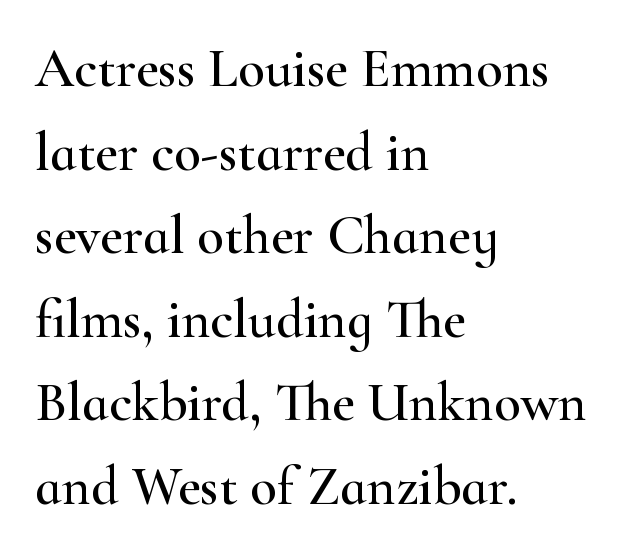
The characters display serif detailing at their extremities. The letters advance in unequal steps, a hallmark of proportional type. Beneath every word, the page is bare. These lines were composed using upright roman letters. Horizontally, the lines are justified to the leading edge only.
